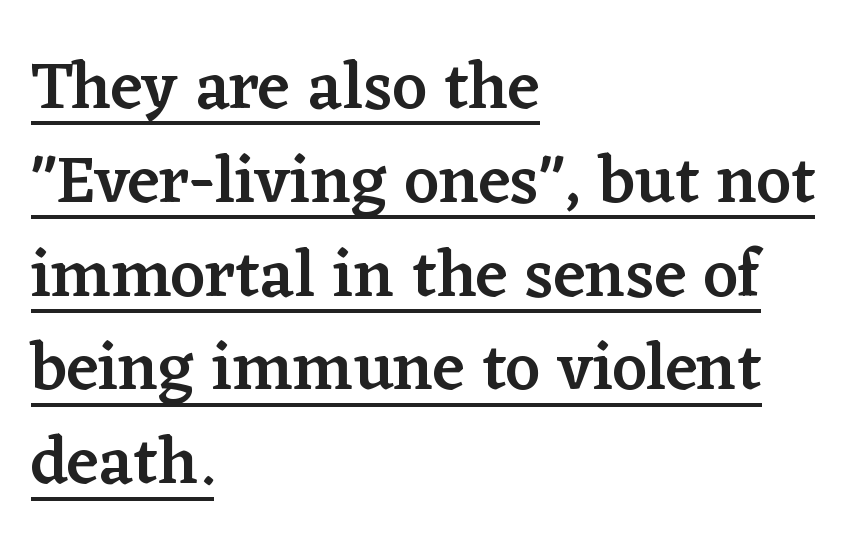
Character widths vary here, with narrow letters taking less room than wide ones. The lettering stays uniformly vertical, giving the passage a roman look. Compared with typical body copy, the letter spacing here is the same. The characters look somewhat weighty, a semibold short of true bold. Each letter's strokes conclude with small projecting serifs. The rendered words wear a rule along their underside.
